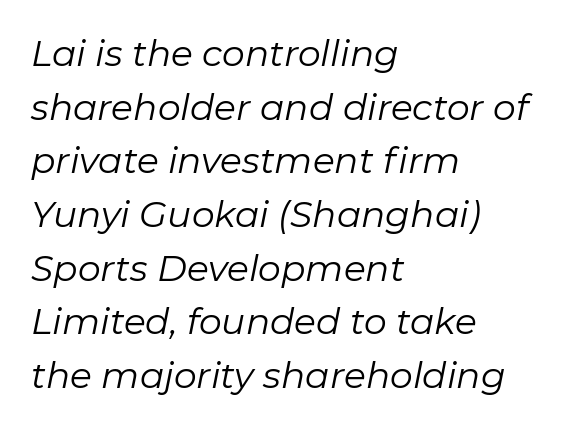
Q: Is the text bold? A: No.
Q: Is the text italic (slanted)? A: Yes, it leans right by about 11 degrees.
Q: Is the text underlined? A: No.
Q: How is the paragraph aligned? A: Left-aligned.
Q: Is the spacing between letters normal or unusually wide? A: Normal.
Q: Is the spacing between lines tight, normal or loose? A: Normal.
Q: Width (condensed, normal, or wide)? A: Normal.
Q: Stroke contrast? A: Low.
Q: x-height? A: Medium.
Q: Monospaced? A: No.
